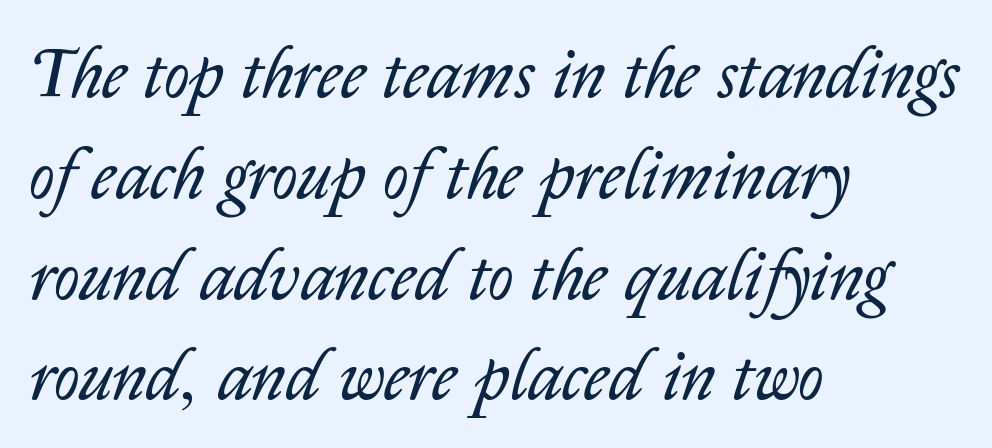
The image shows 70 px regular-weight type, italic (leaning right); set left-aligned, normal line spacing (1.44x), normal letter spacing, not underlined; low stroke contrast and a medium x-height.
